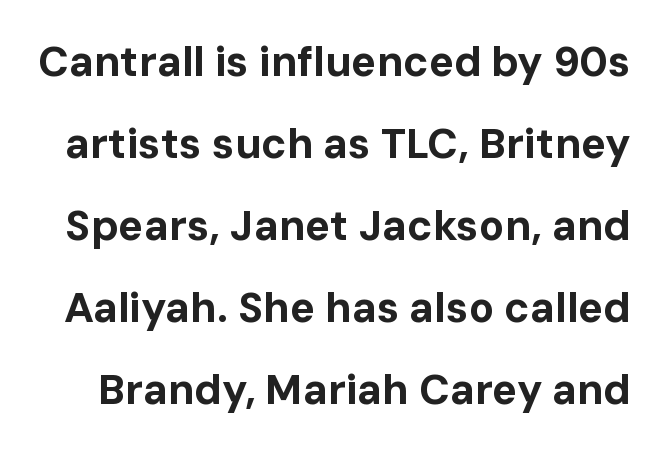
{"serif": "no", "italic": "no", "bold": "yes", "weight": "bold", "width": "normal", "stroke_contrast": "low", "x_height": "medium", "monospaced": "no", "underline": "no", "line_spacing": "loose", "line_spacing_ratio": 1.95, "letter_spacing": "normal", "letter_spacing_em": 0.0, "glyph_px": 42}
